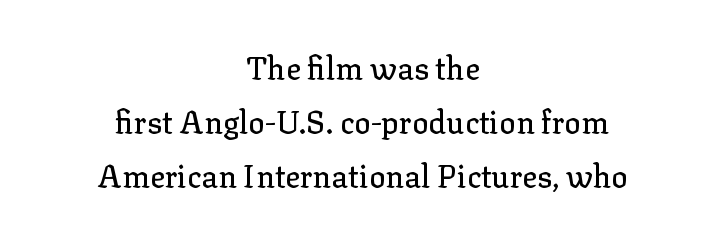
The image shows 31 px serif type, upright; set centered, line spacing 1.74x, normal letter spacing, not underlined; low stroke contrast and a medium x-height.
